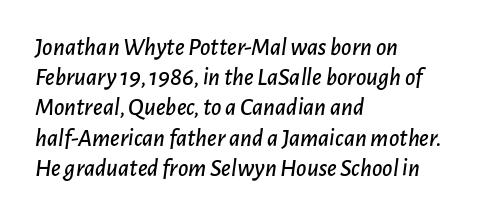
{"italic": "yes", "lean": "right", "slant_degrees": 7, "underline": "no", "align": "left", "line_spacing_ratio": 1.21, "letter_spacing": "normal", "letter_spacing_em": 0.0, "glyph_px": 25}
